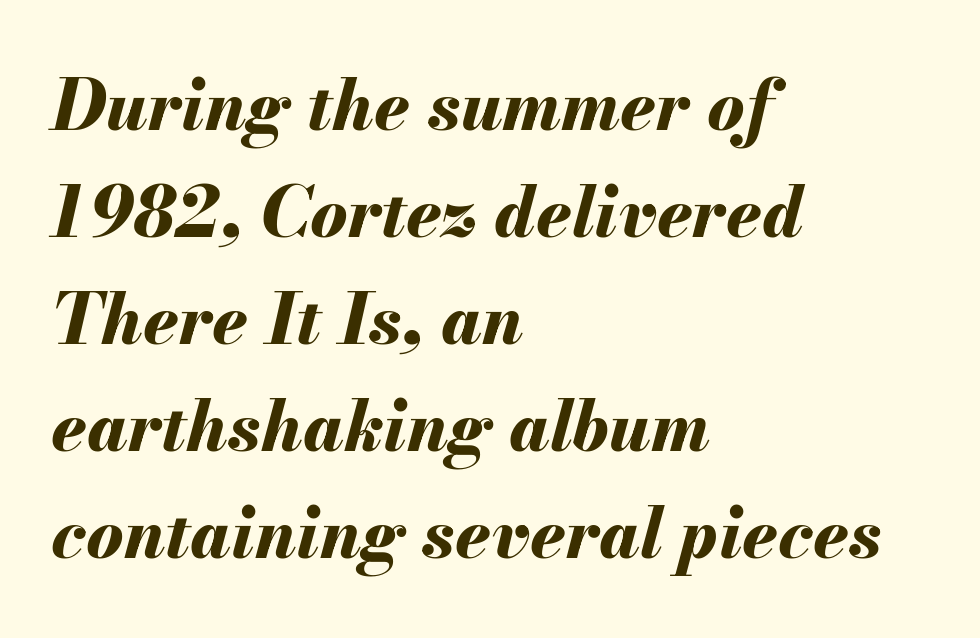
Q: Is the text bold? A: Yes.
Q: Is the text italic (slanted)? A: Yes, it leans right by about 13 degrees.
Q: Is the text underlined? A: No.
Q: How is the paragraph aligned? A: Left-aligned.
Q: Is the spacing between letters normal or unusually wide? A: Normal.
Q: Is the spacing between lines tight, normal or loose? A: Normal.
Q: Width (condensed, normal, or wide)? A: Normal.
Q: Stroke contrast? A: Medium.
Q: x-height? A: Small.
Q: Monospaced? A: No.
